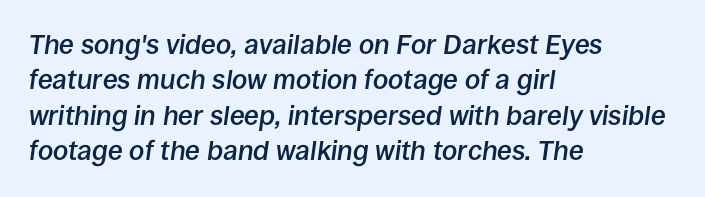
The image shows 27 px text type, italic (leaning right); set left-aligned, normal line spacing (1.31x), normal letter spacing, not underlined.
